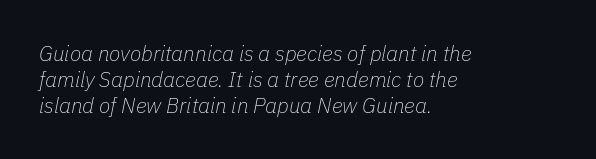
The image shows 21 px text type, italic (leaning right); set left-aligned, normal line spacing (1.25x), normal letter spacing, not underlined.
